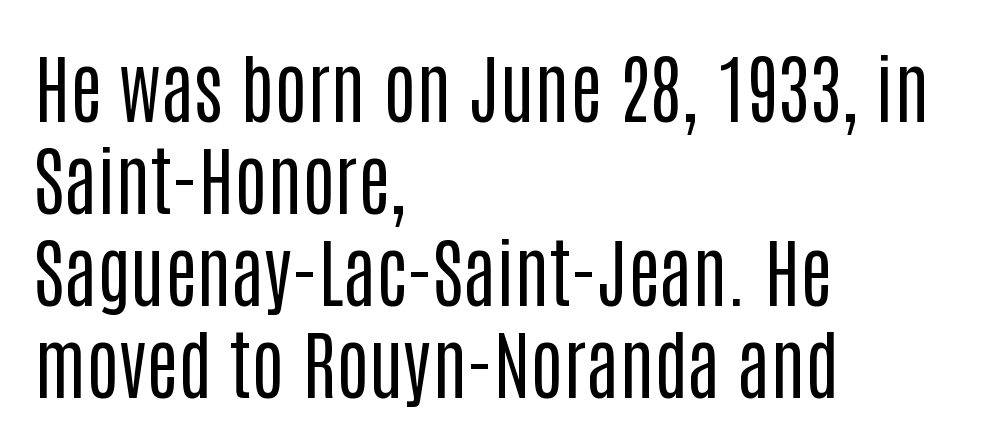
The image shows 76 px regular-weight, condensed sans-serif type, upright; set left-aligned, line spacing 1.21x, normal letter spacing, not underlined; low stroke contrast and a large x-height.
